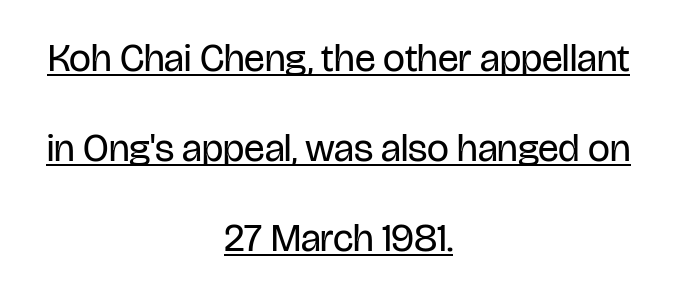
Q: Is the text bold? A: No.
Q: Is the text italic (slanted)? A: No, it is upright.
Q: Is the typeface a serif or a sans-serif typeface? A: Sans-serif.
Q: Is the text underlined? A: Yes.
Q: How is the paragraph aligned? A: Centered.
Q: Is the spacing between letters normal or unusually wide? A: Normal.
Q: Is the spacing between lines tight, normal or loose? A: Loose.
Q: Width (condensed, normal, or wide)? A: Condensed.
Q: Stroke contrast? A: Low.
Q: x-height? A: Large.
Q: Monospaced? A: No.
